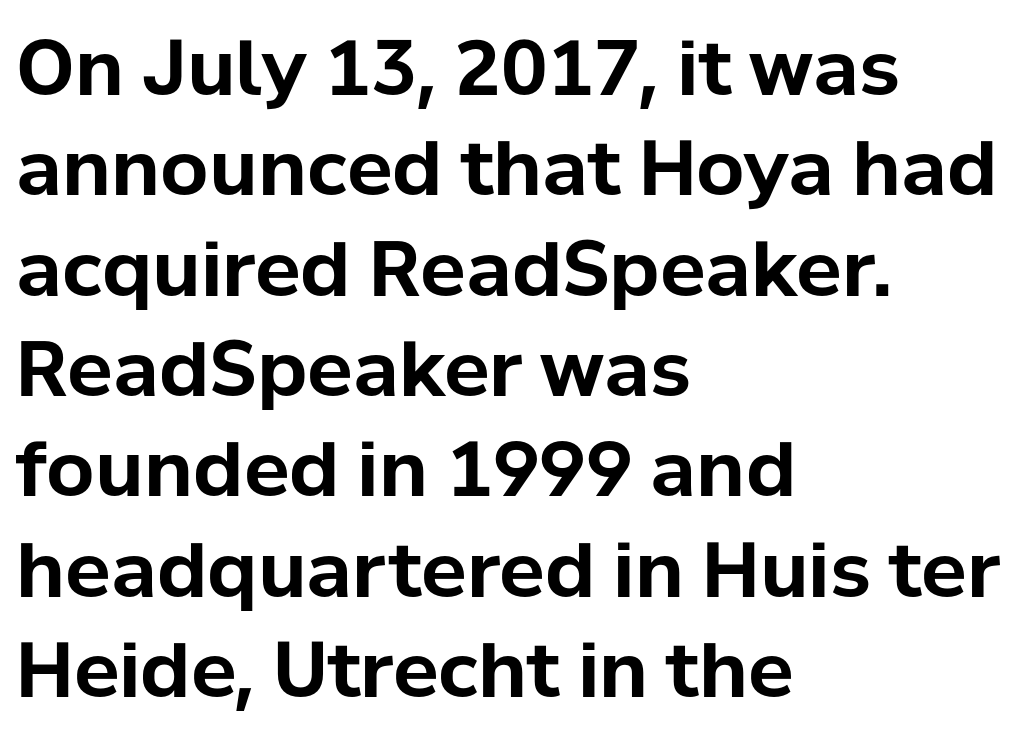
The image shows 76 px bold sans-serif type, upright; set left-aligned, normal line spacing (1.32x), normal letter spacing, not underlined; low stroke contrast and a medium x-height.
